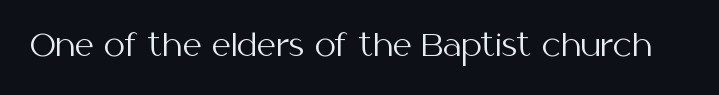
{"serif": "no", "italic": "no", "bold": "no", "weight": "regular", "width": "normal", "stroke_contrast": "medium", "x_height": "medium", "monospaced": "no", "underline": "no", "letter_spacing": "normal", "letter_spacing_em": 0.0, "glyph_px": 30}
